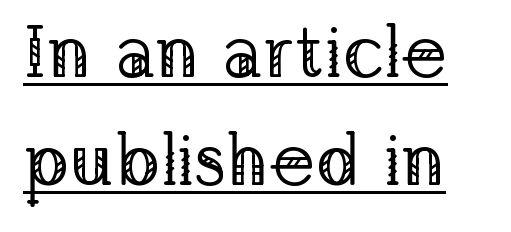
No italicization has been applied; the sample stays upright. Check the space under the baseline: a stroke is drawn there. Caption: face not bold, strokes unweighted. Notice how descenders clear the ascenders below comfortably — that's standard leading. A typesetter would call this zero additional tracking. Classification — serif.
